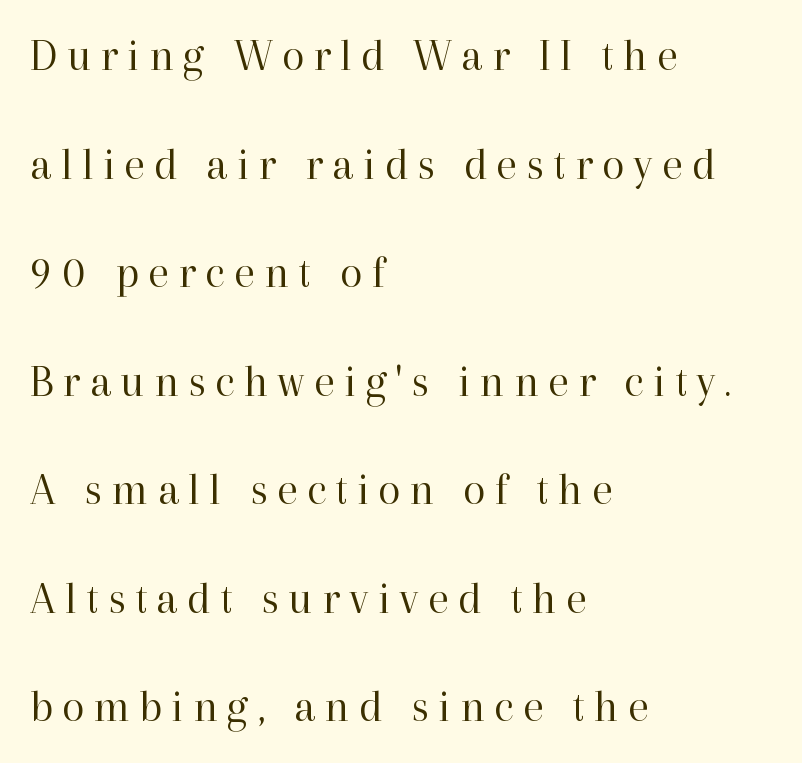
Each word looks stretched out because of the extra space between its letters. Think of a printed novel: that variable character pitch is what you see here. The letters look calm and open, with moderate or lighter stems. Has an underline been added? It has not. A classic flush-left, rag-right setting is used for this passage.
